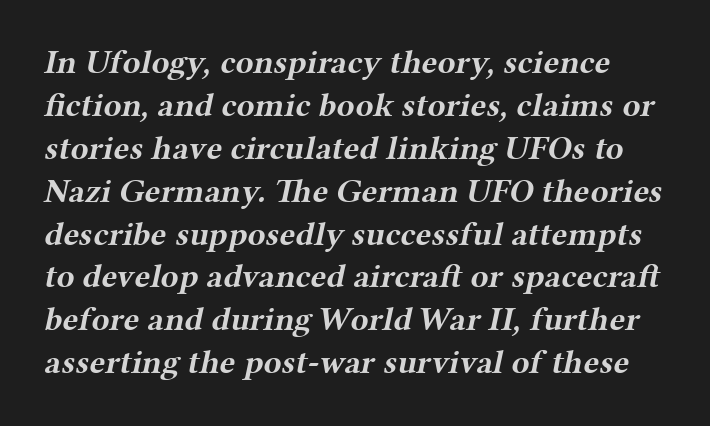
Q: Is the text bold? A: Yes.
Q: Is the typeface a serif or a sans-serif typeface? A: Serif.
Q: Is the text underlined? A: No.
Q: Is the spacing between letters normal or unusually wide? A: Normal.
Q: Is the spacing between lines tight, normal or loose? A: Normal.
Q: Width (condensed, normal, or wide)? A: Wide.
Q: Stroke contrast? A: Medium.
Q: x-height? A: Medium.
Q: Monospaced? A: No.
